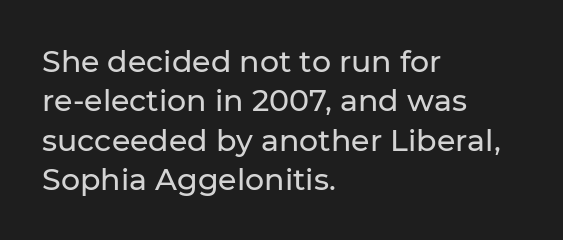
{"serif": "no", "italic": "no", "width": "normal", "stroke_contrast": "low", "x_height": "medium", "monospaced": "no", "underline": "no", "align": "left", "line_spacing": "normal", "line_spacing_ratio": 1.31, "letter_spacing": "normal", "letter_spacing_em": 0.0, "glyph_px": 30}
